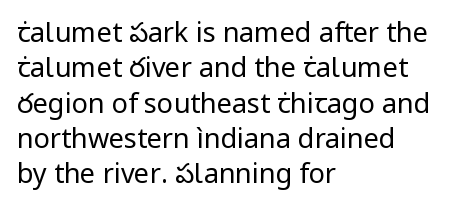
The image shows 27 px text type, upright; set left-aligned, normal line spacing (1.31x), normal letter spacing, not underlined.
